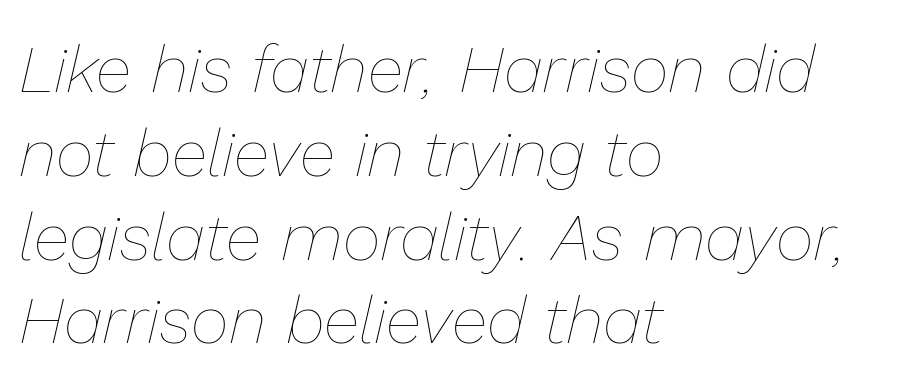
Q: Is the text bold? A: No.
Q: Is the text italic (slanted)? A: Yes, it leans right by about 13 degrees.
Q: Is the text underlined? A: No.
Q: How is the paragraph aligned? A: Left-aligned.
Q: Is the spacing between letters normal or unusually wide? A: Normal.
Q: Is the spacing between lines tight, normal or loose? A: Normal.
Q: Width (condensed, normal, or wide)? A: Normal.
Q: Stroke contrast? A: Low.
Q: x-height? A: Medium.
Q: Monospaced? A: No.
